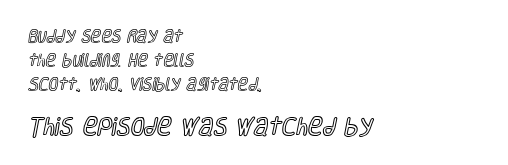
The composition opens small and finishes big. Letters rest on an invisible, unmarked baseline. Here the glyphs are tracked normally, forming tight word shapes. If you drew a ruler down the left edge, every line would touch it.
